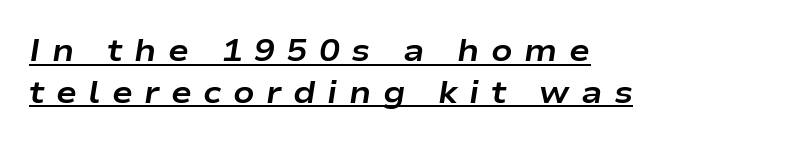
The image shows 31 px bold, wide type, italic (leaning right); set left-aligned, normal line spacing (1.35x), unusually wide letter spacing (+0.37 em), underlined; low stroke contrast and a medium x-height.
